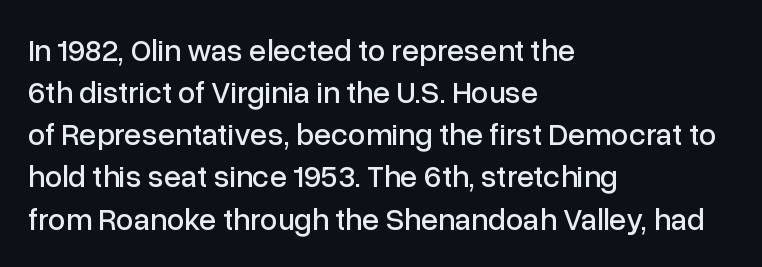
The image shows 31 px sans-serif type, upright; set left-aligned, normal line spacing (1.36x), normal letter spacing, not underlined; low stroke contrast and a medium x-height.
